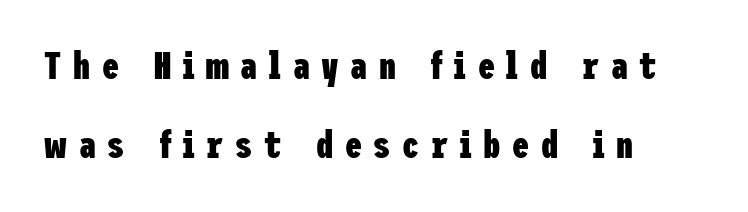
{"serif": "no", "italic": "no", "bold": "yes", "weight": "heavy", "width": "condensed", "stroke_contrast": "low", "x_height": "medium", "underline": "no", "align": "left", "line_spacing": "loose", "line_spacing_ratio": 2.09, "letter_spacing": "wide", "letter_spacing_em": 0.31, "glyph_px": 38}
